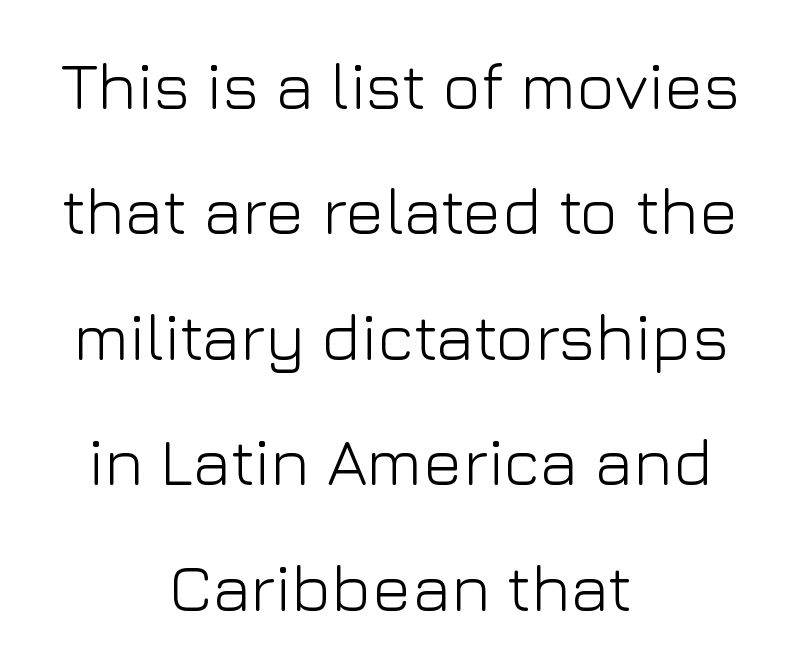
{"serif": "no", "italic": "no", "bold": "no", "weight": "light", "width": "normal", "stroke_contrast": "low", "x_height": "medium", "monospaced": "no", "underline": "no", "align": "center", "line_spacing": "loose", "line_spacing_ratio": 1.9, "letter_spacing": "normal", "letter_spacing_em": 0.0, "glyph_px": 66}
